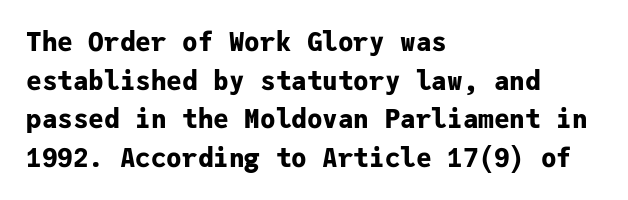
Leading: standard. Glyph-to-glyph distance matches everyday printed text. The face used here has the dense, thick strokes of a bold. These lines stack with their left ends in a neat column.
